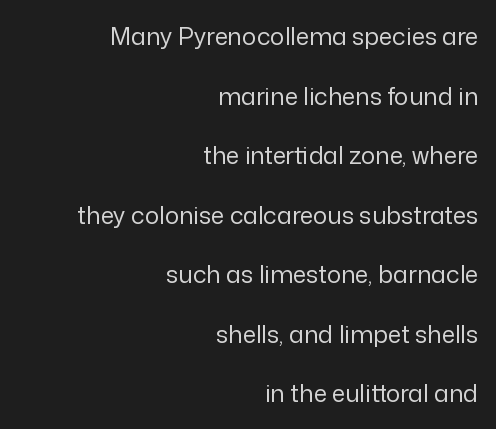
Q: Is the text bold? A: No.
Q: Is the text italic (slanted)? A: No, it is upright.
Q: Is the text underlined? A: No.
Q: How is the paragraph aligned? A: Right-aligned.
Q: Is the spacing between letters normal or unusually wide? A: Normal.
Q: Is the spacing between lines tight, normal or loose? A: Loose.
